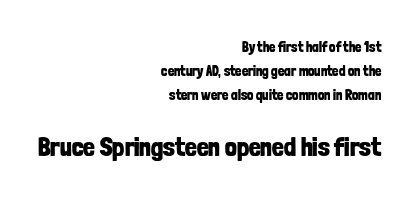
Each line ends at the same right margin while the left side varies. The second block has been scaled up relative to the first. The gap between lines stays unmarked. The gaps between neighbouring characters are ordinary and unremarkable. It's the straight-up-and-down kind of type.
